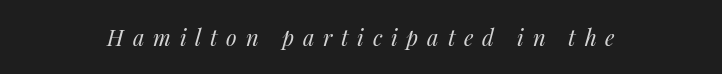
Q: Is the text bold? A: No.
Q: Is the text italic (slanted)? A: Yes, it leans right by about 14 degrees.
Q: Is the text underlined? A: No.
Q: How is the paragraph aligned? A: Centered.
Q: Is the spacing between letters normal or unusually wide? A: Unusually wide.
